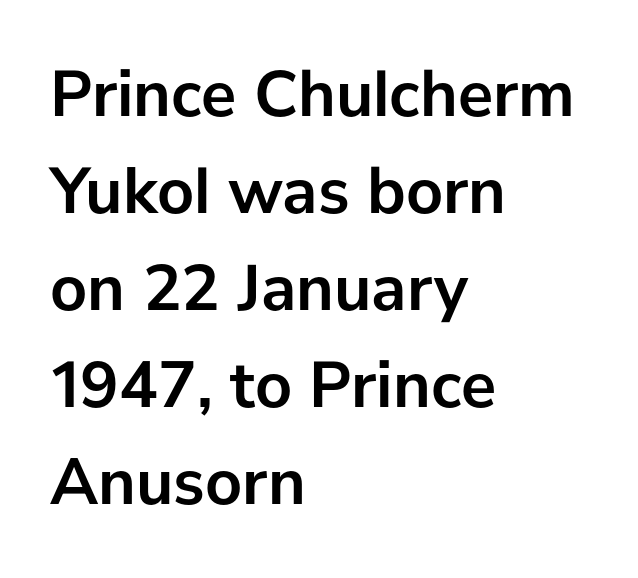
Q: Is the text bold? A: Yes.
Q: Is the text italic (slanted)? A: No, it is upright.
Q: Is the typeface a serif or a sans-serif typeface? A: Sans-serif.
Q: Is the text underlined? A: No.
Q: How is the paragraph aligned? A: Left-aligned.
Q: Is the spacing between letters normal or unusually wide? A: Normal.
Q: Is the spacing between lines tight, normal or loose? A: Normal.
Q: Width (condensed, normal, or wide)? A: Normal.
Q: Stroke contrast? A: Low.
Q: x-height? A: Medium.
Q: Monospaced? A: No.
